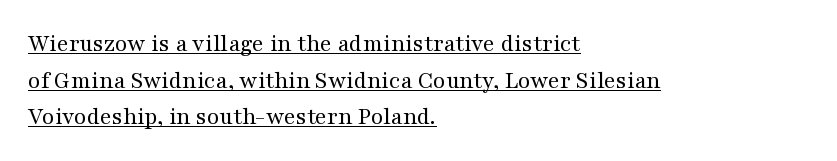
Q: Is the text bold? A: No.
Q: Is the text italic (slanted)? A: No, it is upright.
Q: Is the text underlined? A: Yes.
Q: How is the paragraph aligned? A: Left-aligned.
Q: Is the spacing between letters normal or unusually wide? A: Normal.
Q: Is the spacing between lines tight, normal or loose? A: Normal.
